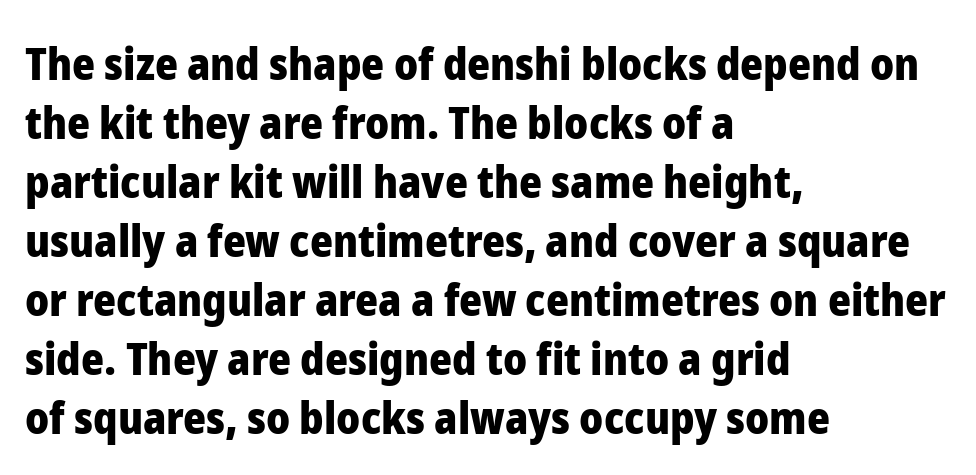
Q: Is the text bold? A: Yes.
Q: Is the text italic (slanted)? A: No, it is upright.
Q: Is the typeface a serif or a sans-serif typeface? A: Sans-serif.
Q: Is the text underlined? A: No.
Q: How is the paragraph aligned? A: Left-aligned.
Q: Is the spacing between letters normal or unusually wide? A: Normal.
Q: Is the spacing between lines tight, normal or loose? A: Normal.
Q: Width (condensed, normal, or wide)? A: Normal.
Q: Stroke contrast? A: Low.
Q: x-height? A: Medium.
Q: Monospaced? A: No.
